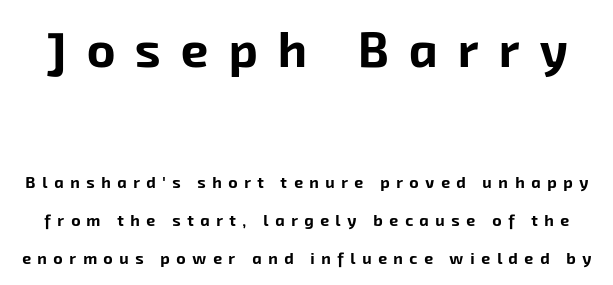
Regarding leading, the lines here are spaced well apart. The letters carry no serifs — their stems end cleanly without finishing strokes. Character widths vary here, with narrow letters taking less room than wide ones. Typesetter's note: full bold, strokes at maximum text heaviness.
